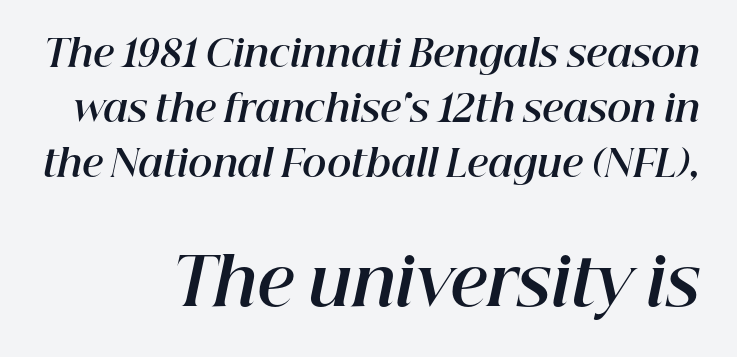
{"italic": "yes", "lean": "right", "slant_degrees": 12, "bold": "yes", "weight": "bold", "width": "normal", "stroke_contrast": "high", "x_height": "medium", "monospaced": "no", "underline": "no", "align": "right", "line_spacing": "normal", "line_spacing_ratio": 1.49, "letter_spacing": "normal", "letter_spacing_em": 0.0, "larger_block": "second", "size_ratio": 1.76, "glyph_px": 65}
